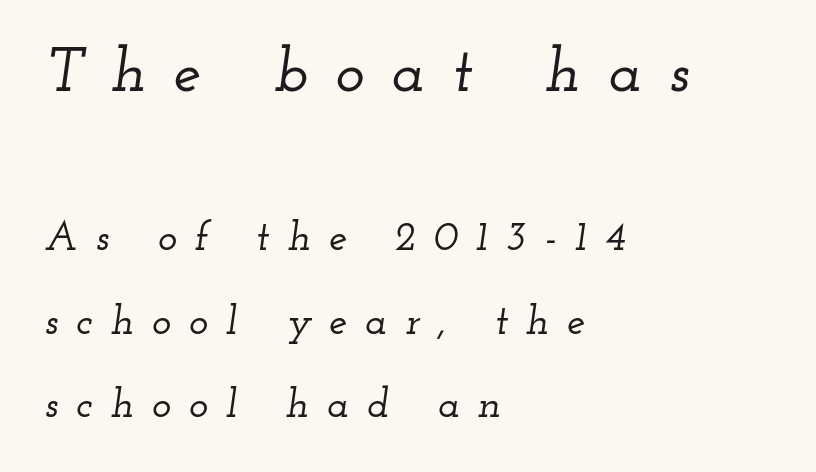
Q: Is the text italic (slanted)? A: Yes, it leans right by about 12 degrees.
Q: Is the typeface a serif or a sans-serif typeface? A: Serif.
Q: Is the text underlined? A: No.
Q: How is the paragraph aligned? A: Left-aligned.
Q: Is the spacing between letters normal or unusually wide? A: Unusually wide.
Q: Is the spacing between lines tight, normal or loose? A: Loose.
Q: Which block of text is set in a larger size, the first (top) or the second (bottom)? A: The first (top) one.
Q: Width (condensed, normal, or wide)? A: Wide.
Q: Stroke contrast? A: Low.
Q: x-height? A: Small.
Q: Monospaced? A: No.
